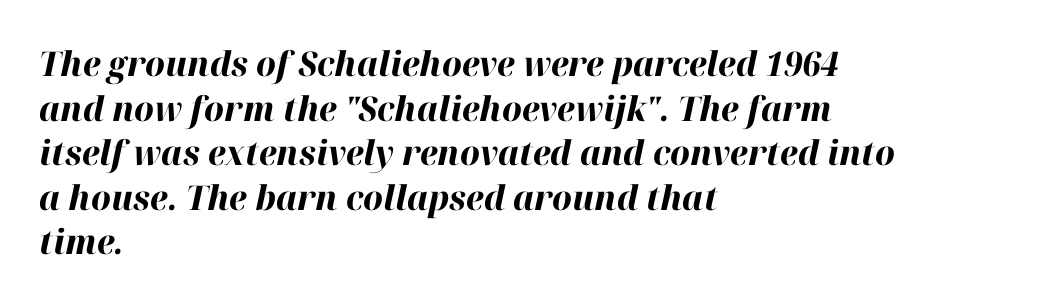
The image shows 34 px bold type, italic (leaning right); set left-aligned, normal line spacing (1.31x), normal letter spacing, not underlined; high stroke contrast and a medium x-height.
